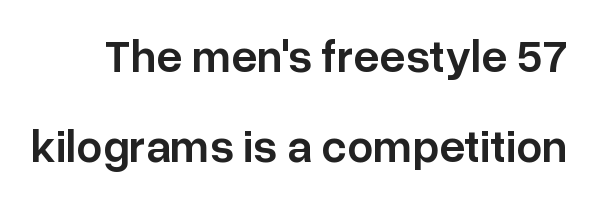
The image shows 46 px semibold sans-serif type, upright; set loose line spacing (1.96x), normal letter spacing, not underlined; low stroke contrast and a medium x-height.
